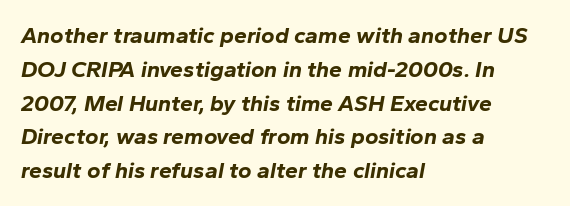
Normally led — the rows are evenly, conventionally spaced. Check under the words: just untouched page. Glyph-to-glyph distance matches everyday printed text. The lettering tilts uniformly, giving the passage an italic look. Visually the block forms a straight wall on the left and a jagged coastline on the right. Stroke thickness is high; the sample reads as a true bold.
